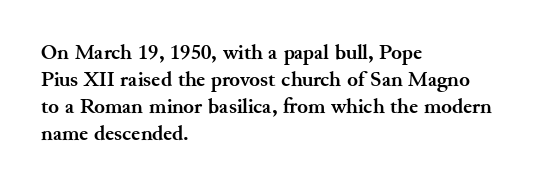
{"italic": "no", "bold": "yes", "underline": "no", "align": "left", "line_spacing_ratio": 1.22, "letter_spacing": "normal", "letter_spacing_em": 0.0, "glyph_px": 22}
